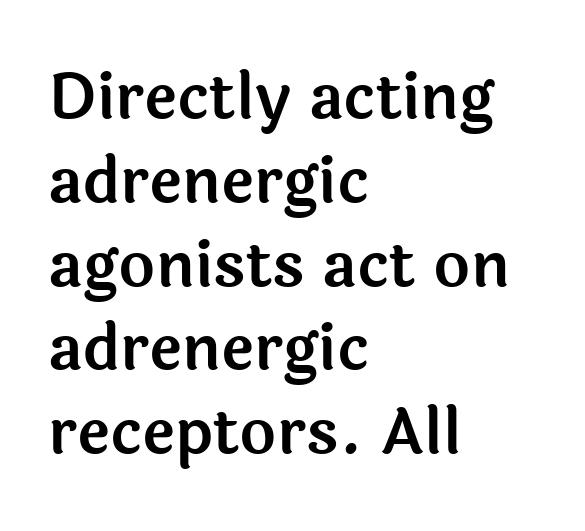
{"serif": "no", "italic": "no", "width": "normal", "x_height": "medium", "monospaced": "no", "underline": "no", "align": "left", "line_spacing": "normal", "line_spacing_ratio": 1.33, "letter_spacing": "normal", "letter_spacing_em": 0.0, "glyph_px": 63}
